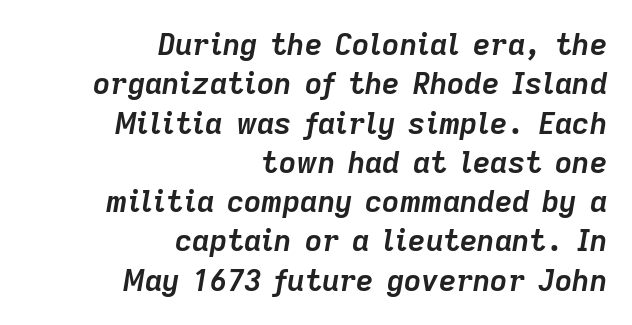
{"italic": "yes", "lean": "right", "slant_degrees": 9, "bold": "yes", "weight": "semibold", "width": "normal", "stroke_contrast": "low", "x_height": "medium", "monospaced": "no", "underline": "no", "align": "right", "line_spacing": "normal", "line_spacing_ratio": 1.31, "letter_spacing": "normal", "letter_spacing_em": 0.0, "glyph_px": 30}
